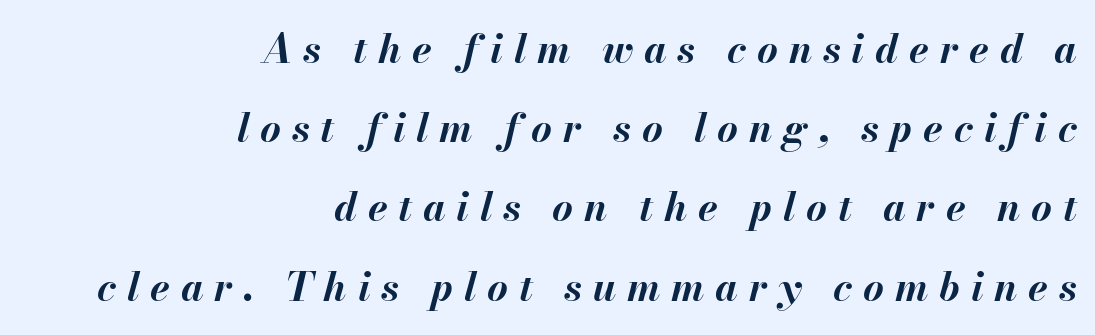
Horizontally, the lines are justified to the trailing edge only. The lines are spread far apart with generous leading. The letterforms stand isolated, each surrounded by extra space. This sample has the flowing, uneven cadence of proportional lettering.
